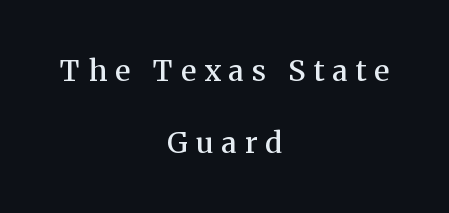
{"serif": "yes", "italic": "no", "bold": "semi", "weight": "semibold", "width": "normal", "stroke_contrast": "medium", "x_height": "medium", "monospaced": "no", "underline": "no", "align": "center", "line_spacing": "loose", "line_spacing_ratio": 2.48, "letter_spacing": "wide", "letter_spacing_em": 0.28, "glyph_px": 29}
